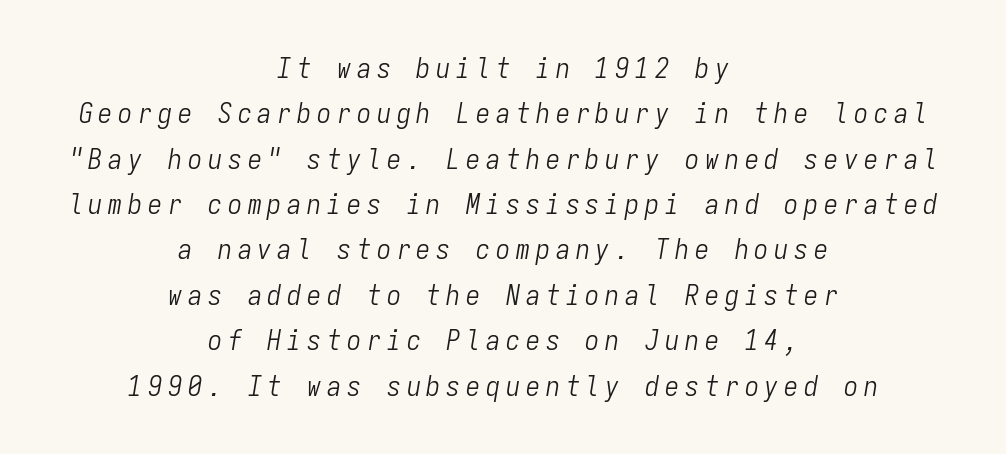
Style check: oblique. The foot of each line stays bare and open. Nothing heavy about these letters — not bold at all. Looks like terminal output: every glyph gets an equal slot.
